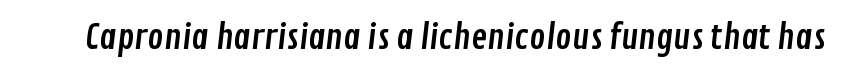
A typesetter would call this proportional, since set widths differ per character. Students, note that the glyphs here touch the page at normal intervals. Rule under the text: the space is simply empty. Observe the absence of serifs on each vertical stroke in this sample.
